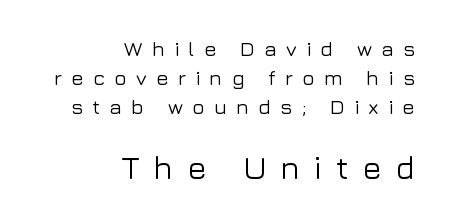
The image shows 32 px sans-serif type, upright; set right-aligned, normal line spacing (1.39x), unusually wide letter spacing (+0.43 em), not underlined; the second (bottom) block is 1.52x larger; low stroke contrast and a medium x-height.
